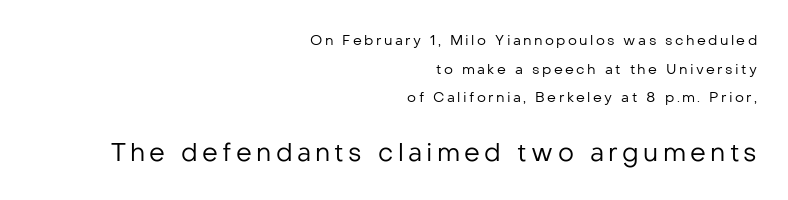
Q: Is the text bold? A: No.
Q: Is the text italic (slanted)? A: No, it is upright.
Q: Is the text underlined? A: No.
Q: How is the paragraph aligned? A: Right-aligned.
Q: Is the spacing between lines tight, normal or loose? A: Loose.
Q: Which block of text is set in a larger size, the first (top) or the second (bottom)? A: The second (bottom) one.
